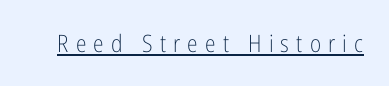
{"italic": "no", "bold": "no", "underline": "yes", "letter_spacing": "wide", "letter_spacing_em": 0.3, "glyph_px": 24}
